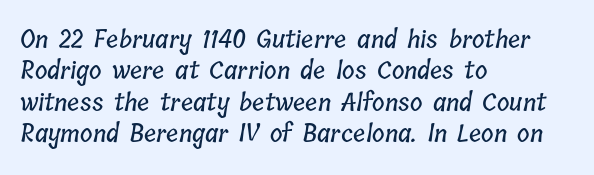
{"underline": "no", "align": "left", "line_spacing": "normal", "line_spacing_ratio": 1.31, "letter_spacing": "normal", "letter_spacing_em": 0.0, "glyph_px": 24}
